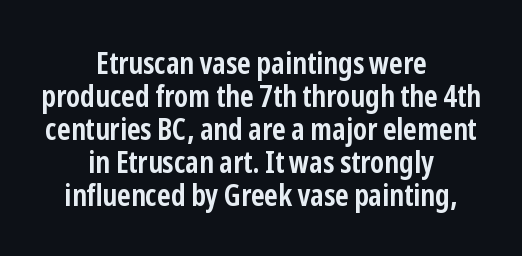
Vertical spacing — tight. Every row of glyphs is offset so its center matches the block's center. The face used here is a sans, in the tradition of grotesques and geometrics. Descenders are the only things crossing below the line. The lettering holds an erect, upright posture throughout.
